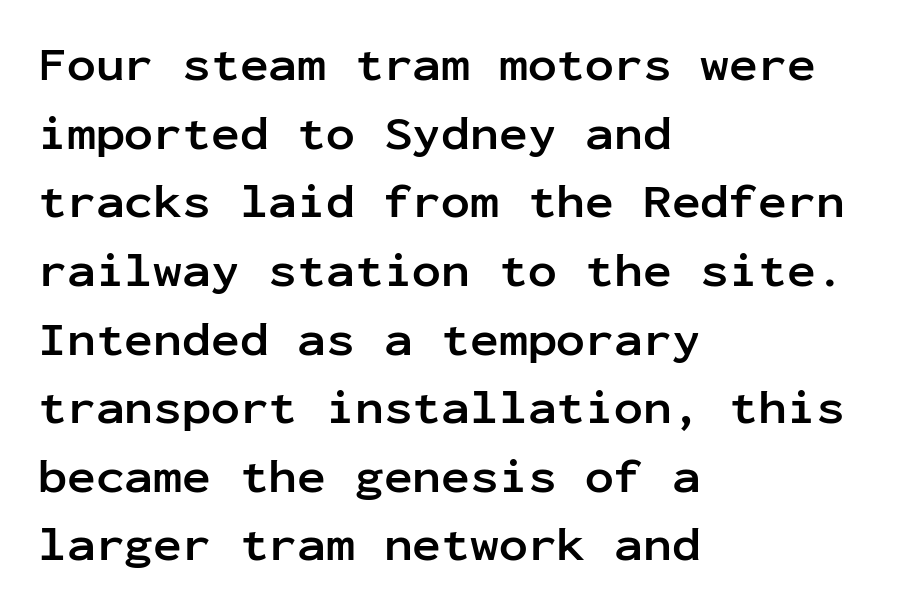
The image shows 48 px semibold sans-serif type, upright, monospaced; set left-aligned, normal line spacing (1.43x), normal letter spacing, not underlined; low stroke contrast and a medium x-height.
